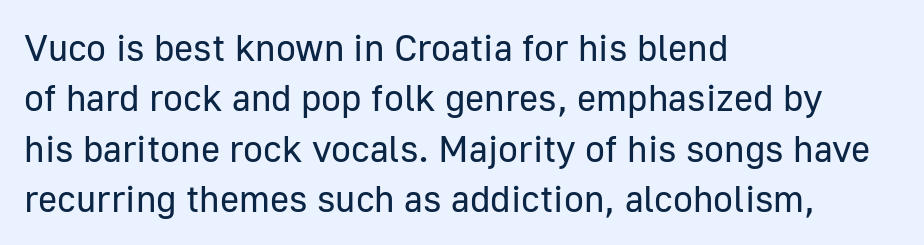
Inter-character spacing is left at the font's built-in metrics. Note: no serifs on the glyphs. Unbolded letterforms with no extra heft. The rendering uses natural spacing where letterforms have individual widths.
